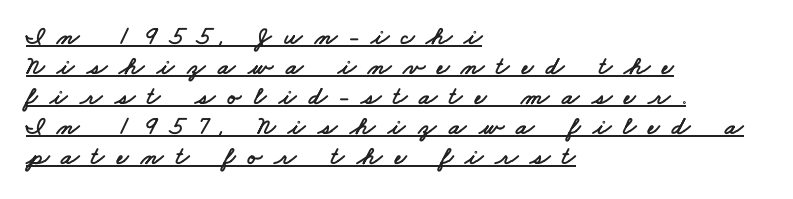
{"underline": "yes", "align": "left", "line_spacing": "tight", "line_spacing_ratio": 1.15, "letter_spacing": "wide", "letter_spacing_em": 0.47, "glyph_px": 26}
